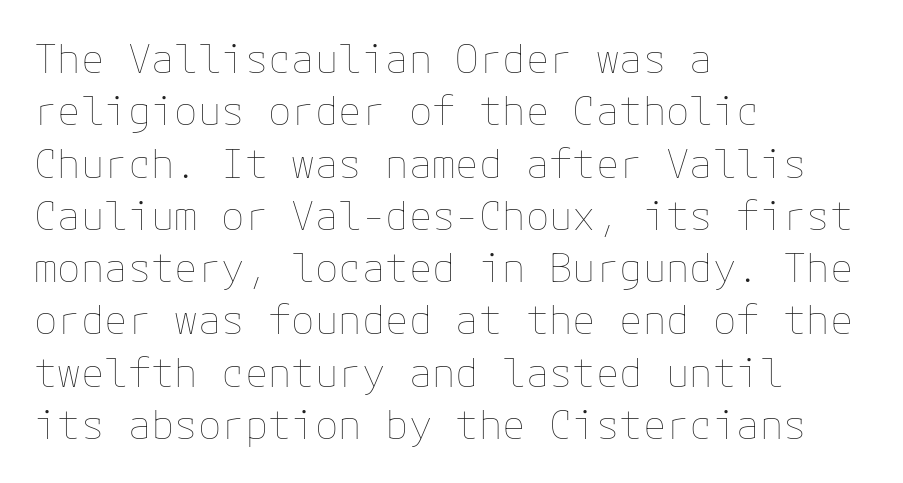
This rendering features lettering with no underline. Horizontal alignment here is leftward, the default for most running prose. In terms of letterspacing, this is plain default setting. This sample keeps an unexceptional amount of space between lines.
